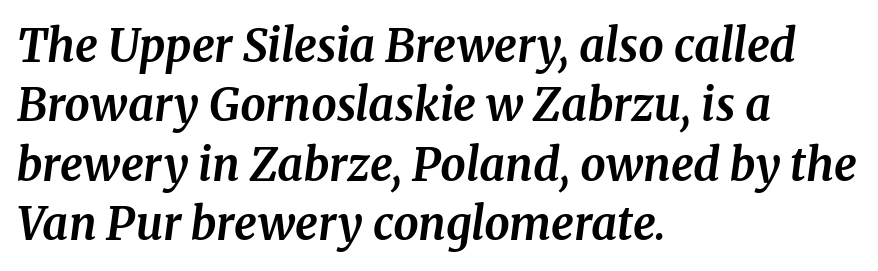
The image shows 45 px bold serif type, italic (leaning right); set left-aligned, normal line spacing (1.32x), normal letter spacing, not underlined; medium stroke contrast and a medium x-height.
